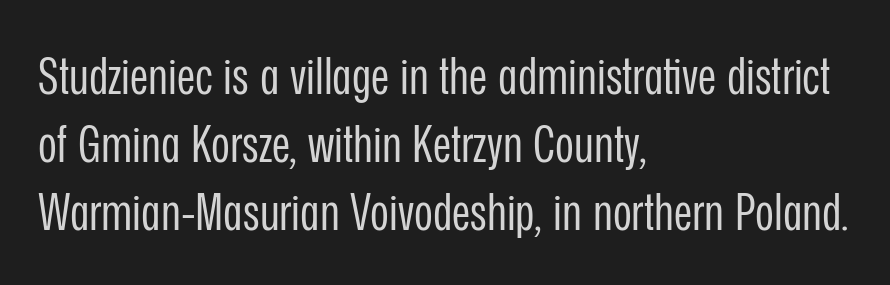
{"serif": "no", "italic": "no", "bold": "no", "weight": "regular", "width": "condensed", "stroke_contrast": "low", "x_height": "medium", "monospaced": "no", "underline": "no", "align": "left", "line_spacing": "normal", "line_spacing_ratio": 1.33, "letter_spacing": "normal", "letter_spacing_em": 0.0, "glyph_px": 51}
